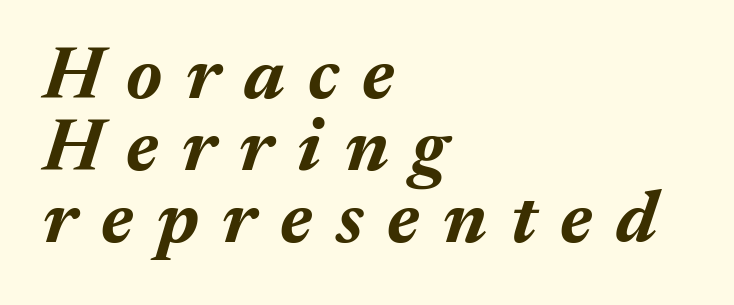
Q: Is the text bold? A: Yes.
Q: Is the text italic (slanted)? A: Yes, it leans right by about 17 degrees.
Q: Is the text underlined? A: No.
Q: How is the paragraph aligned? A: Left-aligned.
Q: Is the spacing between letters normal or unusually wide? A: Unusually wide.
Q: Is the spacing between lines tight, normal or loose? A: Tight.
Q: Width (condensed, normal, or wide)? A: Normal.
Q: Stroke contrast? A: Medium.
Q: x-height? A: Medium.
Q: Monospaced? A: No.
